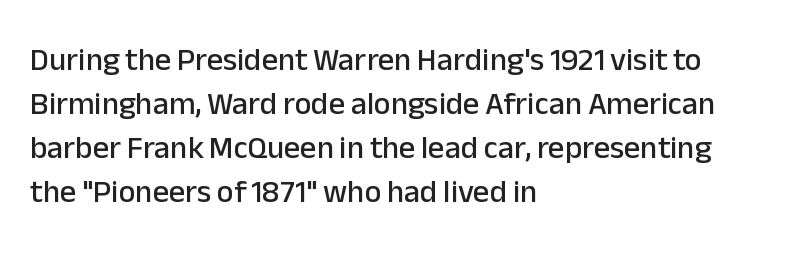
Short and long lines alike share a common starting point at left. Characters remain perfectly vertical along every line. Serifs: no, the terminals of the letterforms are clean. You could not count columns in this text — the font is proportionally spaced.
